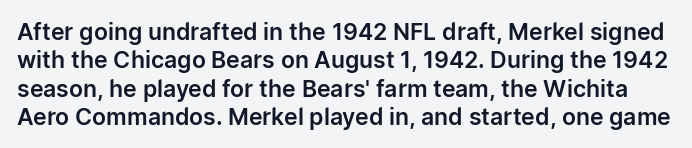
The line texture is even and compact thanks to regular tracking. Unmarked baselines from the first word to the last. Characters remain perfectly vertical along every line.
